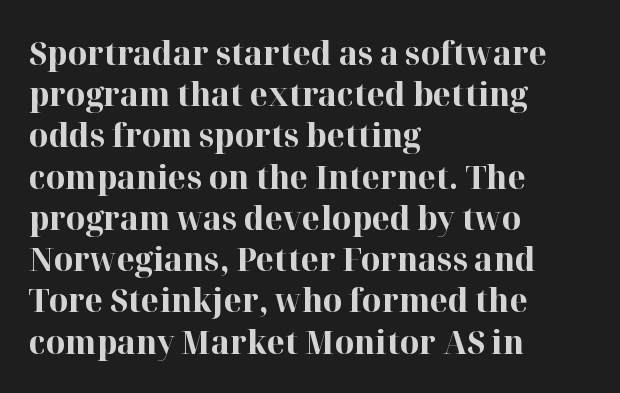
{"serif": "yes", "italic": "no", "bold": "yes", "weight": "bold", "width": "normal", "stroke_contrast": "high", "x_height": "medium", "monospaced": "no", "underline": "no", "align": "left", "line_spacing": "normal", "line_spacing_ratio": 1.25, "letter_spacing": "normal", "letter_spacing_em": 0.0, "glyph_px": 33}
